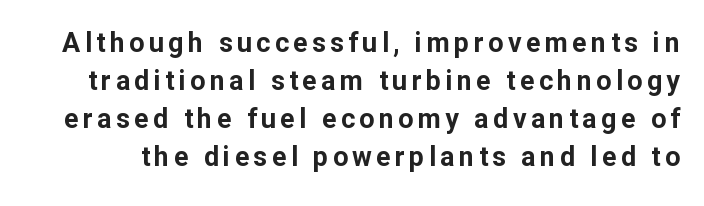
Caption: bold face, heavy strokes. The letters stand straight up with perfectly vertical stems. Any mark beneath the type? The region is blank. Does the leading feel generous? No, just average.
